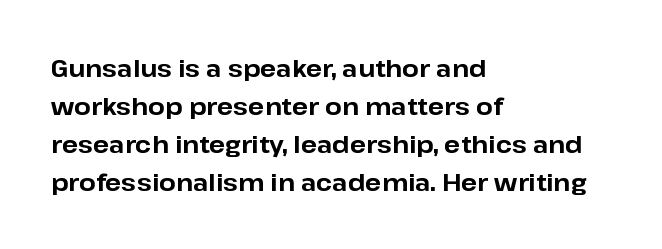
The image shows 24 px bold type, upright; set left-aligned, normal line spacing (1.58x), normal letter spacing, not underlined.
